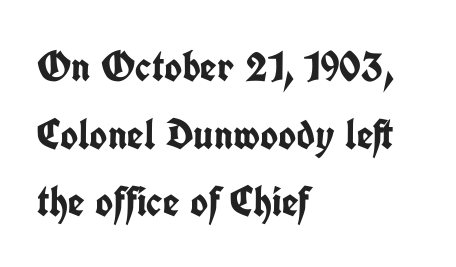
{"serif": "no", "italic": "no", "bold": "yes", "weight": "semibold", "width": "condensed", "stroke_contrast": "low", "x_height": "medium", "monospaced": "no", "underline": "no", "align": "left", "line_spacing": "normal", "line_spacing_ratio": 1.57, "letter_spacing": "normal", "letter_spacing_em": 0.0, "glyph_px": 43}
